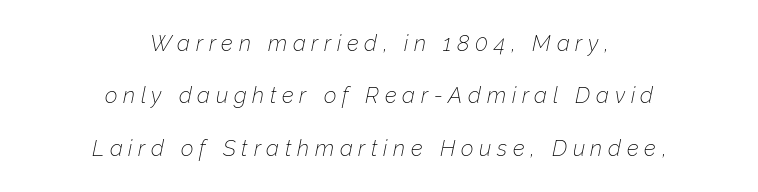
Q: Is the text bold? A: No.
Q: Is the text italic (slanted)? A: Yes, it leans right by about 12 degrees.
Q: Is the text underlined? A: No.
Q: How is the paragraph aligned? A: Centered.
Q: Is the spacing between letters normal or unusually wide? A: Unusually wide.
Q: Is the spacing between lines tight, normal or loose? A: Loose.
